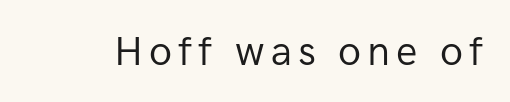
Does the type have serifs? No, each stem ends abruptly. Proportional: the letters do not fall into vertical columns. The space directly below the letters is spotless. The type sits square on the baseline with zero lean. Counters stay open thanks to moderate or lighter strokes.
